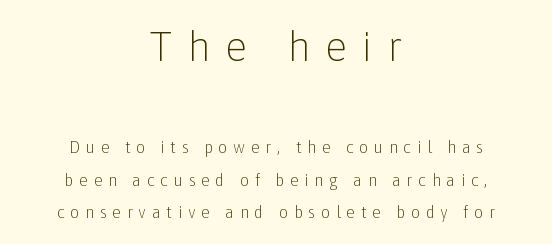
The lettering stays uniformly vertical, giving the passage a roman look. Here the designer chose a conventional face with non-uniform glyph widths. Is this a sans? Yes — the strokes have no serifs. The foot of each line stays bare and open. No chunkiness to these letters — they're not bold. This block would shrink considerably if given ordinary leading; it's expanded now.
